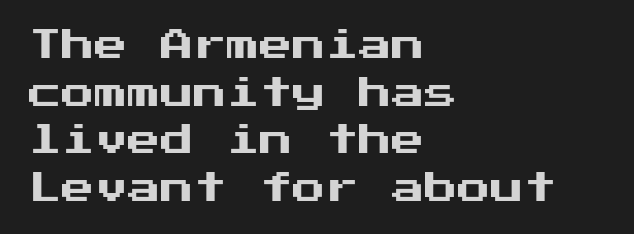
Q: Is the text italic (slanted)? A: No, it is upright.
Q: Is the typeface a serif or a sans-serif typeface? A: Sans-serif.
Q: Is the text underlined? A: No.
Q: How is the paragraph aligned? A: Left-aligned.
Q: Is the spacing between letters normal or unusually wide? A: Normal.
Q: Is the spacing between lines tight, normal or loose? A: Normal.
Q: Width (condensed, normal, or wide)? A: Normal.
Q: Stroke contrast? A: Medium.
Q: x-height? A: Medium.
